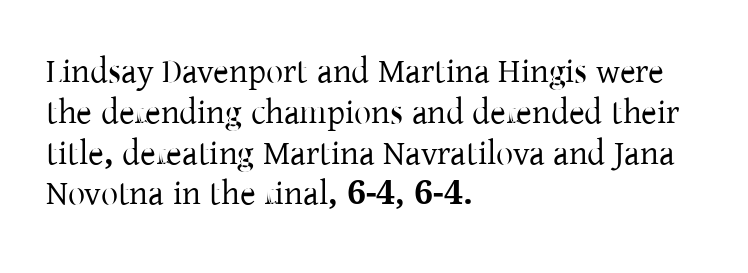
Style check: upright. Note: serifs present on the glyphs. The letters advance in unequal steps, a hallmark of proportional type. The setting favours the left margin, as ordinary paragraphs usually do. Beneath every word, the page is bare.
